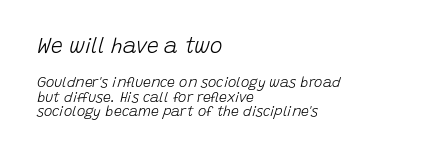
Character size in the leading block exceeds that of the trailing block. Stem width sits at or under what a default text font uses. Cramped leading. Spacing between characters is what you'd get straight out of the box. A student would call this left alignment; a typographer would say flush left, rag right.
